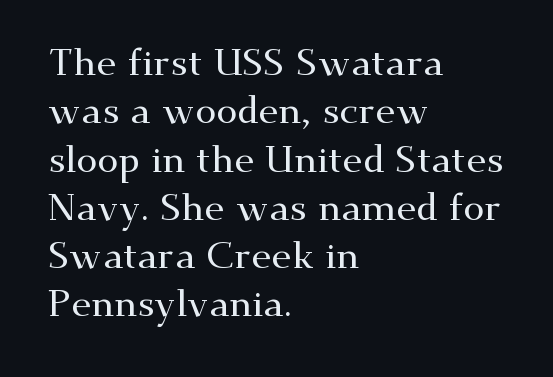
{"serif": "yes", "italic": "no", "width": "wide", "stroke_contrast": "medium", "x_height": "small", "monospaced": "no", "underline": "no", "align": "left", "line_spacing": "normal", "line_spacing_ratio": 1.27, "letter_spacing": "normal", "letter_spacing_em": 0.0, "glyph_px": 38}
